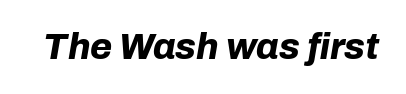
Clear beneath every line of the passage. A typesetter would call this proportional, since set widths differ per character. Standard letterfit; no display-style spreading of the glyphs. There's an unmistakable incline to the writing here. Its strokes are broad and dark, the hallmark of bold type.
